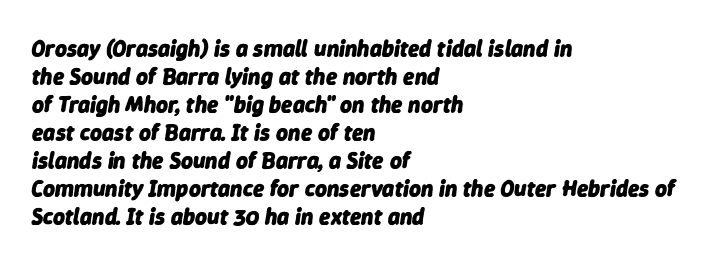
{"italic": "yes", "lean": "right", "slant_degrees": 9, "bold": "yes", "underline": "no", "align": "left", "line_spacing_ratio": 1.22, "letter_spacing": "normal", "letter_spacing_em": 0.0, "glyph_px": 23}
